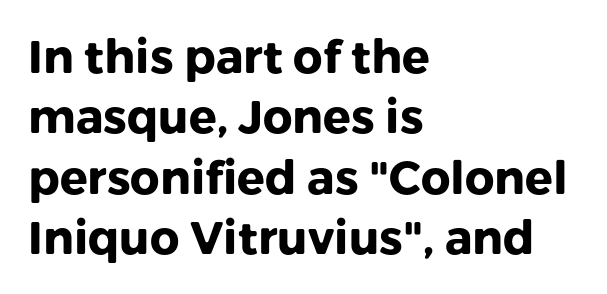
The image shows 46 px heavy sans-serif type, upright; set left-aligned, normal line spacing (1.31x), normal letter spacing, not underlined; low stroke contrast and a medium x-height.
